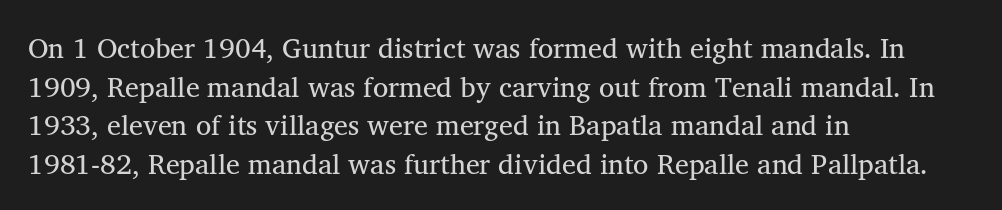
Q: Is the text bold? A: No.
Q: Is the typeface a serif or a sans-serif typeface? A: Serif.
Q: Is the text underlined? A: No.
Q: How is the paragraph aligned? A: Left-aligned.
Q: Is the spacing between letters normal or unusually wide? A: Normal.
Q: Is the spacing between lines tight, normal or loose? A: Normal.
Q: Width (condensed, normal, or wide)? A: Normal.
Q: Stroke contrast? A: Medium.
Q: x-height? A: Medium.
Q: Monospaced? A: No.
